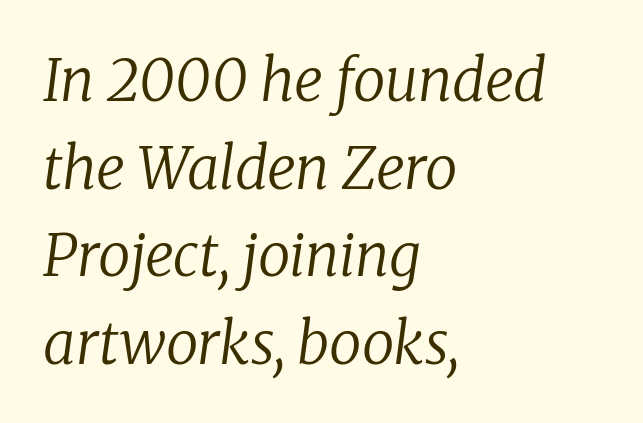
{"serif": "yes", "italic": "yes", "lean": "right", "slant_degrees": 8, "bold": "no", "weight": "regular", "width": "normal", "stroke_contrast": "low", "x_height": "medium", "monospaced": "no", "underline": "no", "align": "left", "line_spacing": "normal", "line_spacing_ratio": 1.51, "letter_spacing": "normal", "letter_spacing_em": 0.0, "glyph_px": 58}
